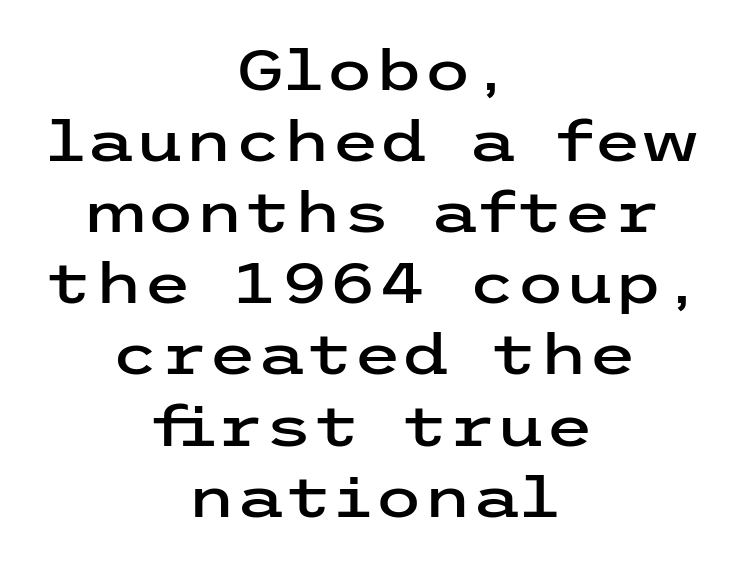
Successive baselines arrive at the customary interval. Teacher's note: observe the equal gaps on both sides — that is centered alignment. In terms of letterspacing, this is plain default setting. Each row of text sits above clean, open space.
